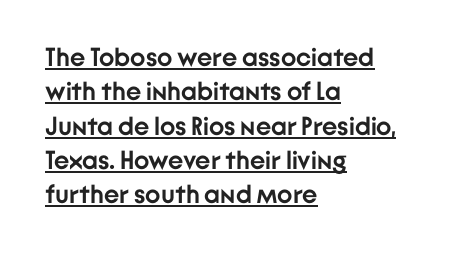
{"italic": "no", "bold": "yes", "underline": "yes", "align": "left", "line_spacing": "normal", "line_spacing_ratio": 1.32, "letter_spacing": "normal", "letter_spacing_em": 0.0, "glyph_px": 26}
